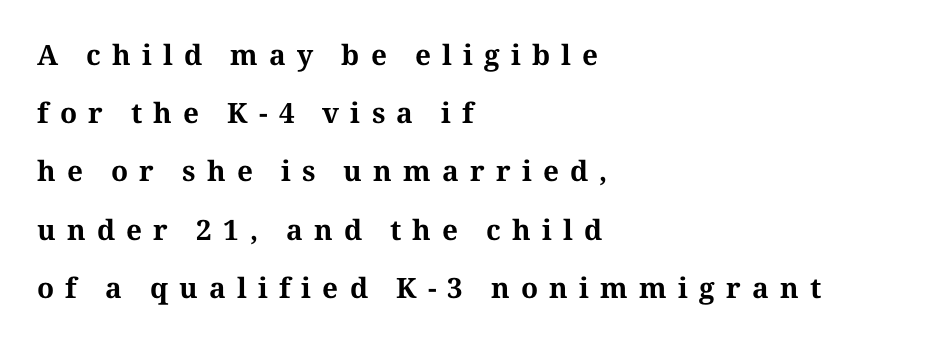
The image shows 28 px bold serif type, upright; set left-aligned, loose line spacing (2.08x), unusually wide letter spacing (+0.4 em), not underlined; medium stroke contrast and a medium x-height.
